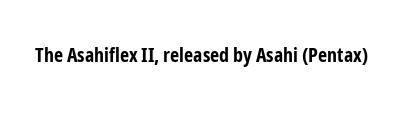
{"italic": "no", "bold": "yes", "underline": "no", "letter_spacing": "normal", "letter_spacing_em": 0.0, "glyph_px": 20}
